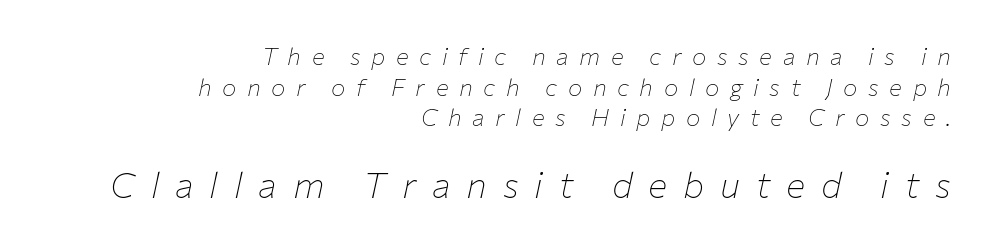
Q: Is the text bold? A: No.
Q: Is the text italic (slanted)? A: Yes, it leans right by about 12 degrees.
Q: Is the text underlined? A: No.
Q: How is the paragraph aligned? A: Right-aligned.
Q: Is the spacing between letters normal or unusually wide? A: Unusually wide.
Q: Is the spacing between lines tight, normal or loose? A: Normal.
Q: Which block of text is set in a larger size, the first (top) or the second (bottom)? A: The second (bottom) one.
Q: Width (condensed, normal, or wide)? A: Normal.
Q: Stroke contrast? A: Low.
Q: x-height? A: Medium.
Q: Monospaced? A: No.
